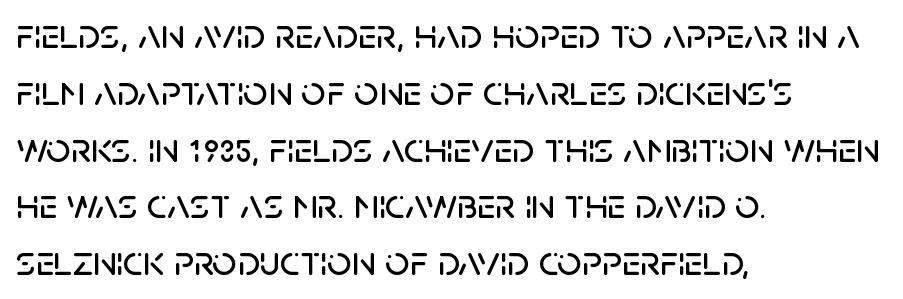
Q: Is the text italic (slanted)? A: No, it is upright.
Q: Is the typeface a serif or a sans-serif typeface? A: Sans-serif.
Q: Is the text underlined? A: No.
Q: How is the paragraph aligned? A: Left-aligned.
Q: Is the spacing between letters normal or unusually wide? A: Normal.
Q: Is the spacing between lines tight, normal or loose? A: Normal.
Q: Width (condensed, normal, or wide)? A: Normal.
Q: Stroke contrast? A: Low.
Q: x-height? A: Large.
Q: Monospaced? A: No.
